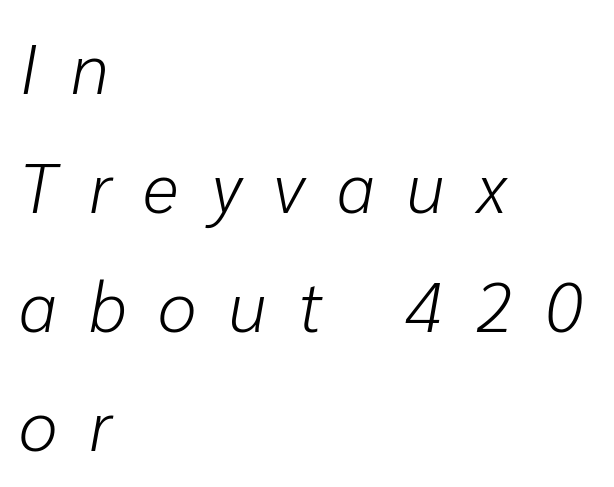
The weight tops out at a normal text grade. Honestly, the letter spacing is so wide it's the main thing you notice. This block has exactly the height ordinary leading produces. Every character sits at an angle, as italics do. You could not count columns in this text — the font is proportionally spaced.
